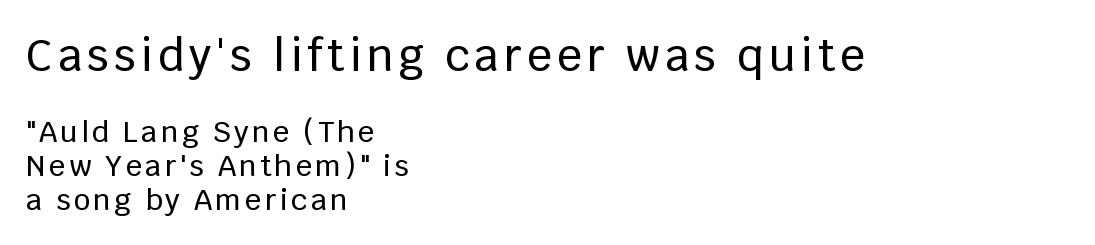
This sample is left-justified, so line endings fall wherever the words run out. Do the characters align in a grid? No, the font is proportional. Beneath every word, the page is bare. The rendering shows plain stroke endings on the letterforms — a sans-serif design. Posture: upright roman. Reading top to bottom, the characters get smaller at the block break.
